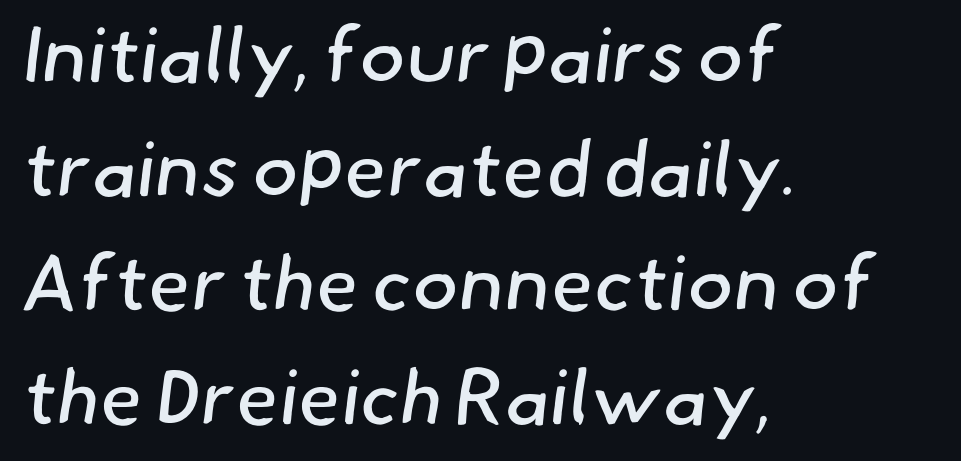
{"serif": "no", "bold": "no", "weight": "regular", "width": "normal", "stroke_contrast": "low", "x_height": "small", "monospaced": "no", "underline": "no", "align": "left", "line_spacing": "normal", "line_spacing_ratio": 1.46, "letter_spacing": "normal", "letter_spacing_em": 0.0, "glyph_px": 78}
